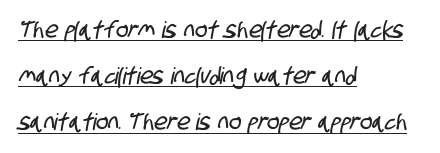
The image shows 23 px text type; set left-aligned, loose line spacing (2.01x), normal letter spacing, underlined.
